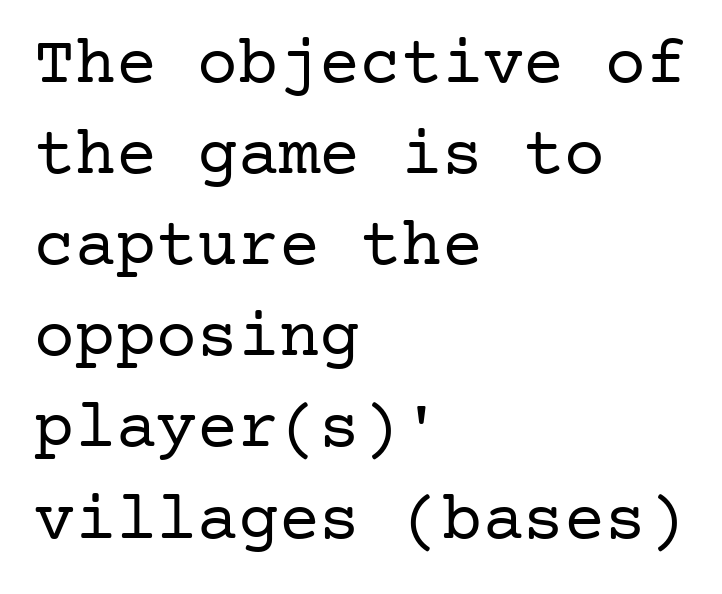
Q: Is the text bold? A: No.
Q: Is the text italic (slanted)? A: No, it is upright.
Q: Is the typeface a serif or a sans-serif typeface? A: Serif.
Q: Is the text underlined? A: No.
Q: How is the paragraph aligned? A: Left-aligned.
Q: Is the spacing between letters normal or unusually wide? A: Normal.
Q: Is the spacing between lines tight, normal or loose? A: Normal.
Q: Width (condensed, normal, or wide)? A: Normal.
Q: Stroke contrast? A: Low.
Q: x-height? A: Medium.
